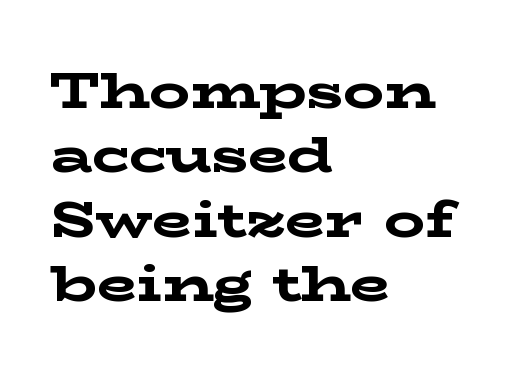
Does the copy run flush right? No — it runs flush left. Upright lettering throughout. How are the letters spaced? Ordinarily, with no added tracking. The face used here has the dense, thick strokes of a bold.
